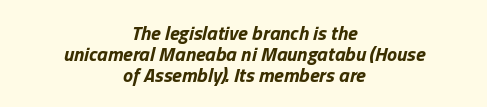
{"italic": "yes", "lean": "right", "slant_degrees": 13, "bold": "yes", "underline": "no", "align": "center", "line_spacing": "tight", "line_spacing_ratio": 1.05, "letter_spacing": "normal", "letter_spacing_em": 0.0, "glyph_px": 20}
